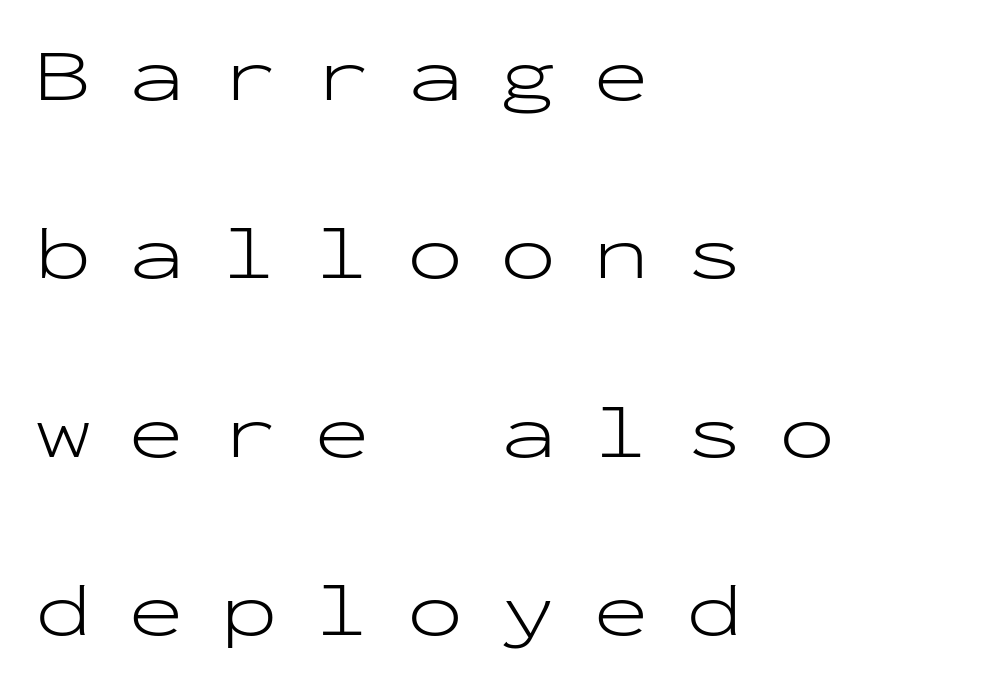
Looks like terminal output: every glyph gets an equal slot. Observe the wide spacing: letters keep a clear distance from each other. Line spacing here is loose. The typeface has the unassuming heft of standard copy or less. The passage is arranged the way most books set body copy — flush left.
